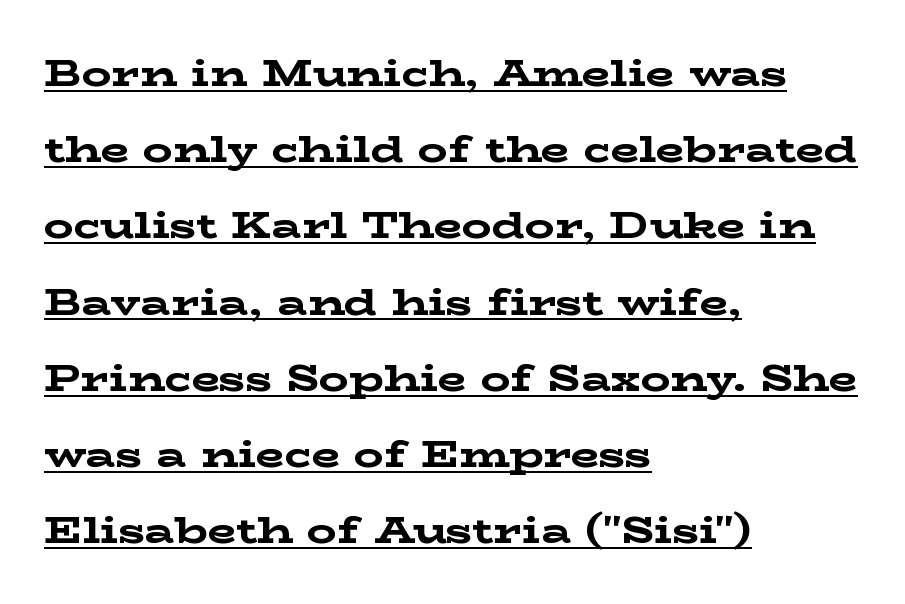
The image shows 37 px bold, wide serif type, upright; set left-aligned, loose line spacing (2.06x), normal letter spacing, underlined; low stroke contrast and a medium x-height.
